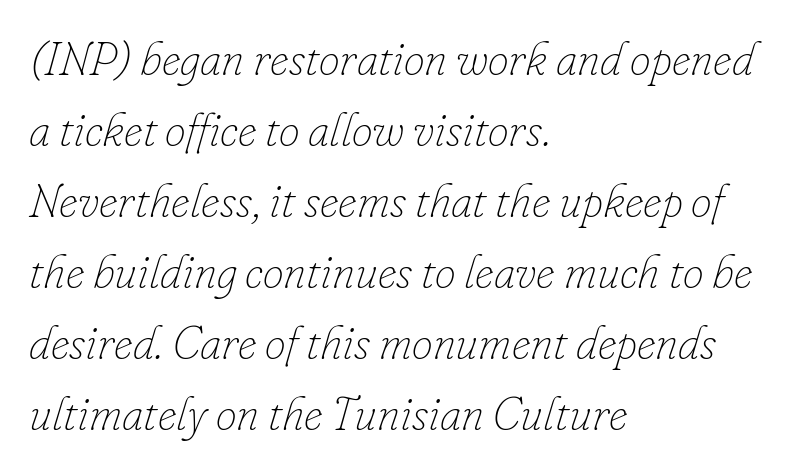
Q: Is the text bold? A: No.
Q: Is the text italic (slanted)? A: Yes, it leans right by about 16 degrees.
Q: Is the text underlined? A: No.
Q: How is the paragraph aligned? A: Left-aligned.
Q: Is the spacing between letters normal or unusually wide? A: Normal.
Q: Is the spacing between lines tight, normal or loose? A: Normal.
Q: Width (condensed, normal, or wide)? A: Normal.
Q: Stroke contrast? A: Low.
Q: x-height? A: Small.
Q: Monospaced? A: No.
